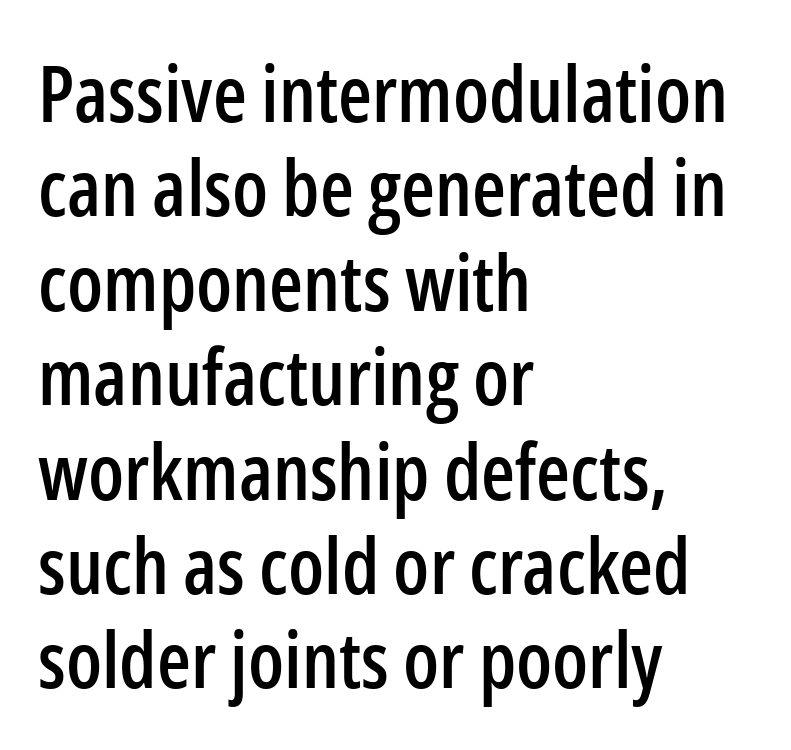
The image shows 78 px condensed sans-serif type, upright; set left-aligned, line spacing 1.21x, normal letter spacing, not underlined; low stroke contrast and a medium x-height.
